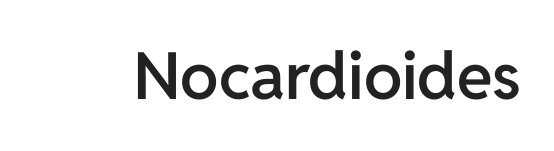
{"serif": "no", "italic": "no", "bold": "semi", "weight": "semibold", "width": "normal", "stroke_contrast": "low", "x_height": "medium", "monospaced": "no", "underline": "no", "letter_spacing": "normal", "letter_spacing_em": 0.0, "glyph_px": 65}
